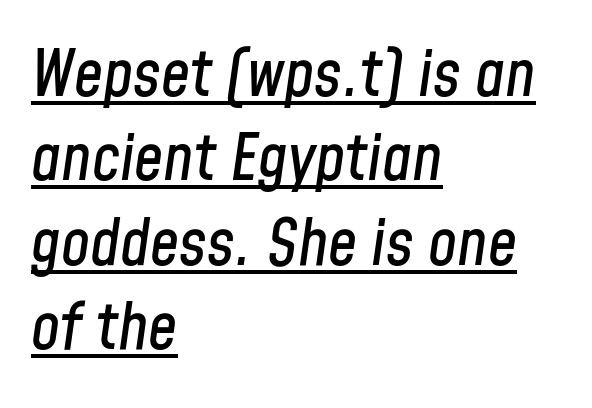
The image shows 65 px condensed type, italic (leaning right); set left-aligned, normal line spacing (1.3x), normal letter spacing, underlined; low stroke contrast and a medium x-height.
